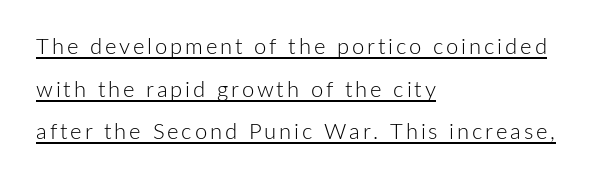
{"italic": "no", "bold": "no", "underline": "yes", "align": "left", "line_spacing": "loose", "line_spacing_ratio": 1.94, "glyph_px": 22}
